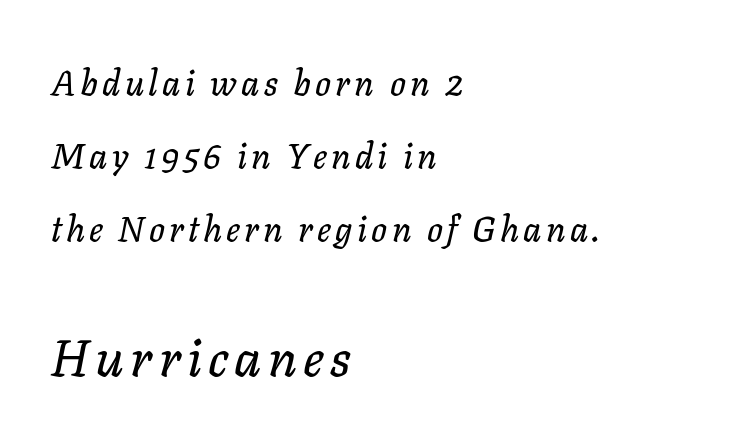
Q: Is the text italic (slanted)? A: Yes, it leans right by about 11 degrees.
Q: Is the text underlined? A: No.
Q: How is the paragraph aligned? A: Left-aligned.
Q: Is the spacing between lines tight, normal or loose? A: Loose.
Q: Which block of text is set in a larger size, the first (top) or the second (bottom)? A: The second (bottom) one.
Q: Width (condensed, normal, or wide)? A: Normal.
Q: Stroke contrast? A: Low.
Q: x-height? A: Medium.
Q: Monospaced? A: No.
